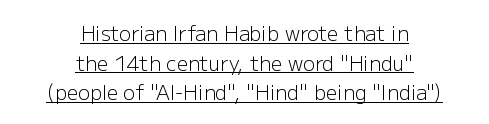
The image shows 20 px text type, upright; set centered, normal line spacing (1.48x), normal letter spacing, underlined.
